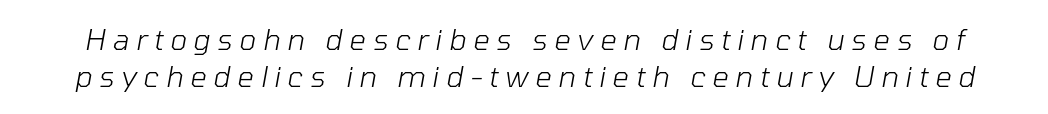
{"italic": "yes", "lean": "right", "slant_degrees": 10, "bold": "no", "weight": "light", "width": "normal", "stroke_contrast": "low", "x_height": "medium", "monospaced": "no", "underline": "no", "line_spacing": "normal", "line_spacing_ratio": 1.26, "letter_spacing": "wide", "letter_spacing_em": 0.23, "glyph_px": 29}
